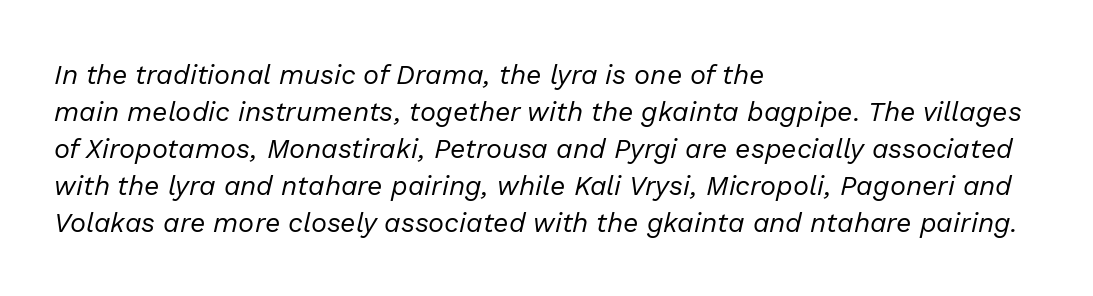
Vertical stems look standard width or narrower in stroke. The words here are not underlined. The text block is weighted toward the left margin, trailing off unevenly rightward. The horizontal fit of the characters is conventional and even. These lines were composed using italics.
